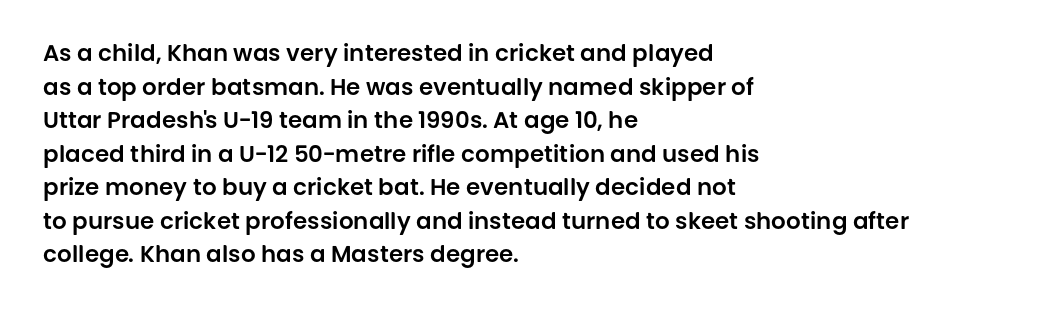
Notice how the passage keeps a crisp vertical edge on the left only. Ascenders rise straight up at ninety degrees. The passage shown is not underscored anywhere. Tracking value appears to be zero — textbook default spacing.
